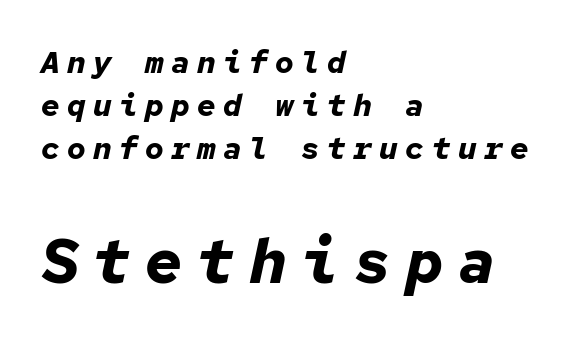
Q: Is the text bold? A: Yes.
Q: Is the text italic (slanted)? A: Yes, it leans right by about 12 degrees.
Q: Is the text underlined? A: No.
Q: How is the paragraph aligned? A: Left-aligned.
Q: Is the spacing between letters normal or unusually wide? A: Unusually wide.
Q: Is the spacing between lines tight, normal or loose? A: Normal.
Q: Which block of text is set in a larger size, the first (top) or the second (bottom)? A: The second (bottom) one.
Q: Width (condensed, normal, or wide)? A: Normal.
Q: Stroke contrast? A: Low.
Q: x-height? A: Medium.
Q: Monospaced? A: Yes.
